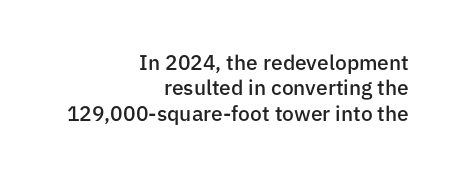
Q: Is the text bold? A: Semi-bold.
Q: Is the text italic (slanted)? A: No, it is upright.
Q: Is the text underlined? A: No.
Q: How is the paragraph aligned? A: Right-aligned.
Q: Is the spacing between letters normal or unusually wide? A: Normal.
